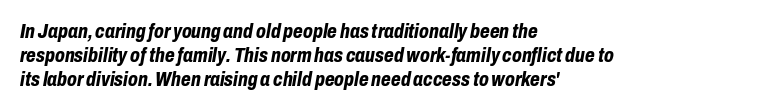
{"italic": "yes", "lean": "right", "slant_degrees": 10, "bold": "yes", "underline": "no", "align": "left", "line_spacing_ratio": 1.21, "letter_spacing": "normal", "letter_spacing_em": 0.0, "glyph_px": 20}
